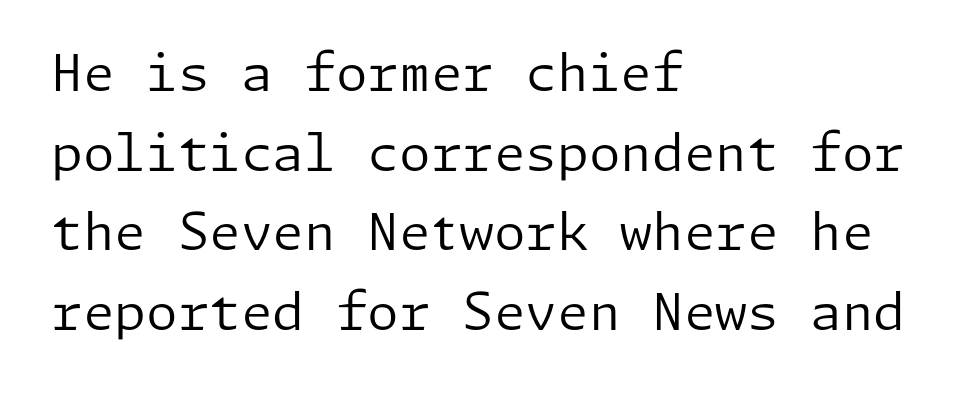
Q: Is the text bold? A: No.
Q: Is the text italic (slanted)? A: No, it is upright.
Q: Is the typeface a serif or a sans-serif typeface? A: Sans-serif.
Q: Is the text underlined? A: No.
Q: How is the paragraph aligned? A: Left-aligned.
Q: Is the spacing between letters normal or unusually wide? A: Normal.
Q: Is the spacing between lines tight, normal or loose? A: Normal.
Q: Width (condensed, normal, or wide)? A: Normal.
Q: Stroke contrast? A: Low.
Q: x-height? A: Medium.
